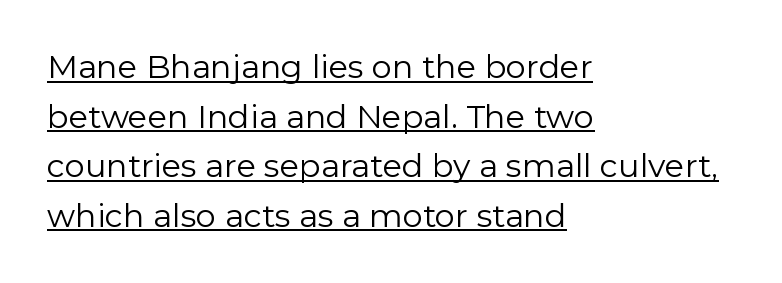
{"serif": "no", "italic": "no", "bold": "no", "weight": "regular", "width": "normal", "stroke_contrast": "low", "x_height": "medium", "monospaced": "no", "underline": "yes", "align": "left", "line_spacing": "normal", "line_spacing_ratio": 1.55, "letter_spacing": "normal", "letter_spacing_em": 0.0, "glyph_px": 32}
